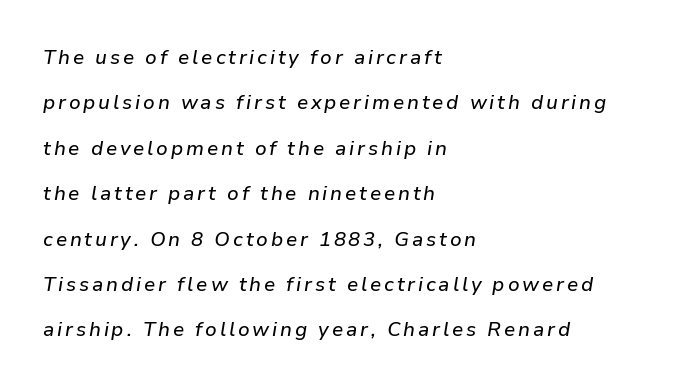
The image shows 20 px text type, italic (leaning right); set left-aligned, loose line spacing (2.27x), not underlined.
